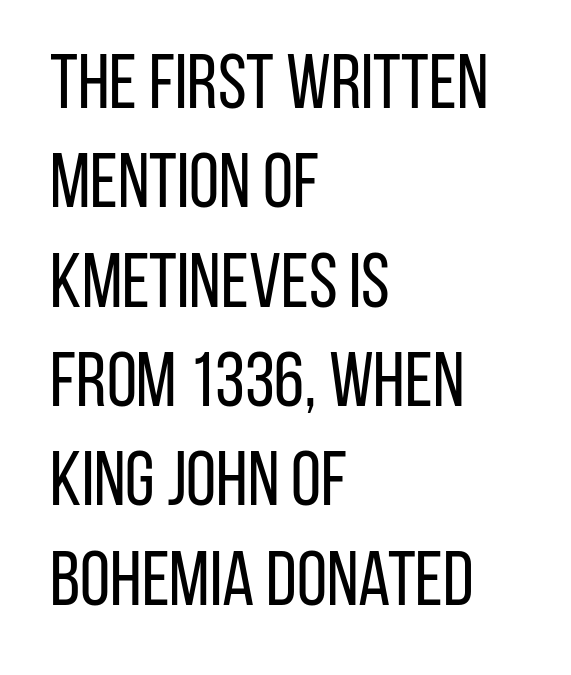
The image shows 77 px regular-weight, condensed sans-serif type, upright; set left-aligned, normal line spacing (1.29x), normal letter spacing, not underlined; low stroke contrast and a large x-height.
